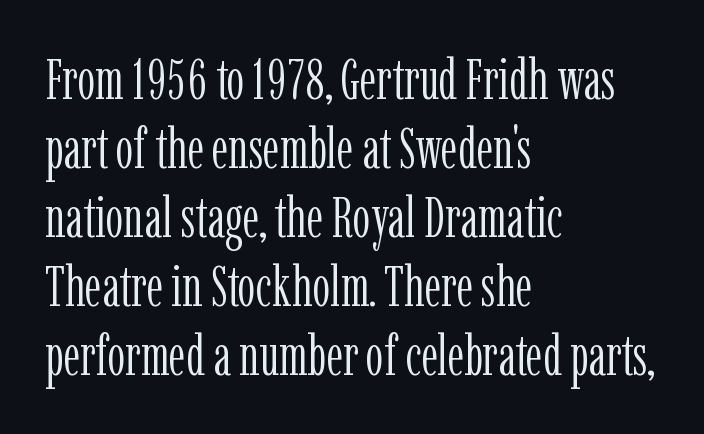
{"serif": "yes", "italic": "no", "bold": "no", "weight": "light", "width": "condensed", "stroke_contrast": "low", "x_height": "medium", "monospaced": "no", "underline": "no", "align": "left", "line_spacing_ratio": 1.23, "letter_spacing": "normal", "letter_spacing_em": 0.0, "glyph_px": 56}
